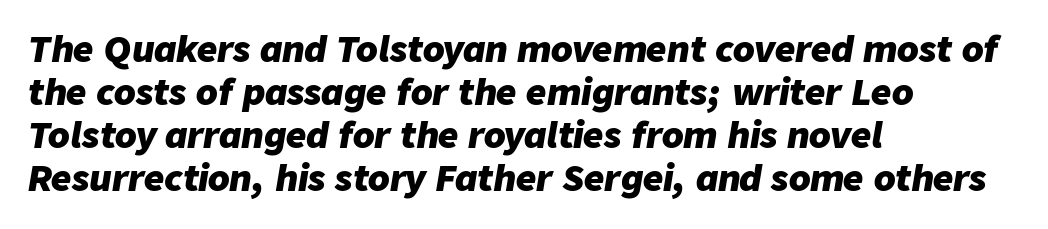
{"italic": "yes", "lean": "right", "slant_degrees": 9, "bold": "yes", "weight": "heavy", "width": "normal", "stroke_contrast": "low", "x_height": "medium", "monospaced": "no", "underline": "no", "align": "left", "line_spacing_ratio": 1.23, "letter_spacing": "normal", "letter_spacing_em": 0.0, "glyph_px": 35}
